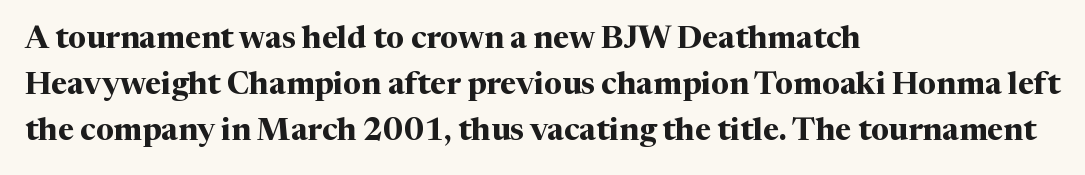
The vertical gap from one line to the next is medium. This rendering features lettering with no underline. The characters look thick and weighty, a clear bold. The lettering holds an erect, upright posture throughout. The type family on display is of the serif kind. In CSS terms this would be text-align: left.
